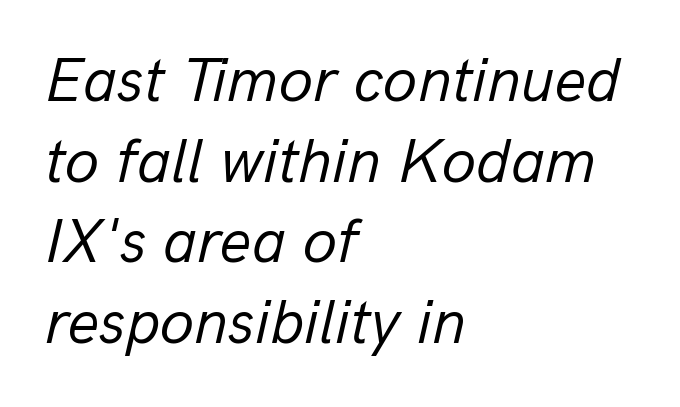
The passage shown is not bold in any degree. Look at the tracking — it's just the regular setting, nothing added. The axis of the letterforms is tilted away from vertical. The block of text has a typical density, with ordinary space between rows. Here the designer chose a conventional face with non-uniform glyph widths.
